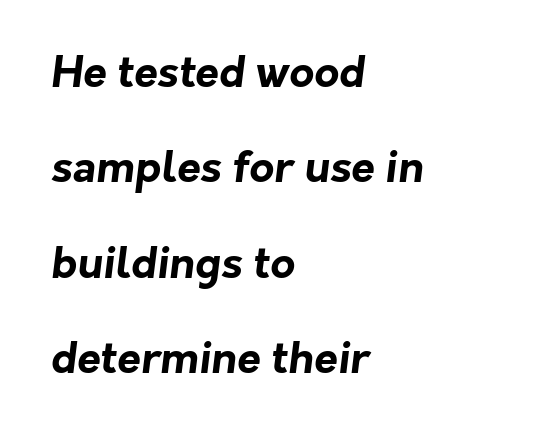
The image shows 43 px bold sans-serif type; set left-aligned, loose line spacing (2.22x), normal letter spacing, not underlined; low stroke contrast and a medium x-height.
